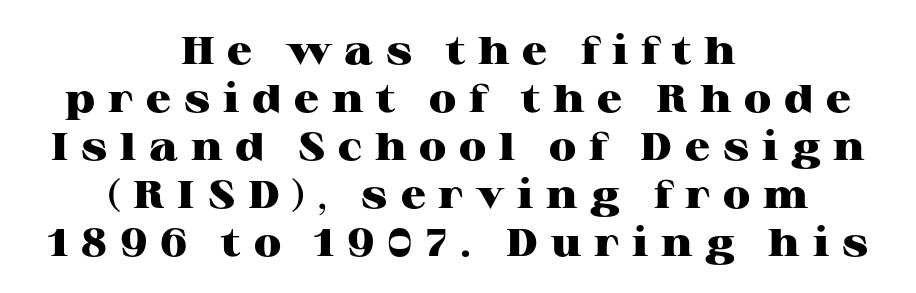
The letters are spread apart with noticeably loose tracking. Heavy-handed strokes throughout: this text is bold. The type family on display is of the serif kind. You could not count columns in this text — the font is proportionally spaced. The typography opts for an upright posture over an oblique one. No word sits above an underline.
